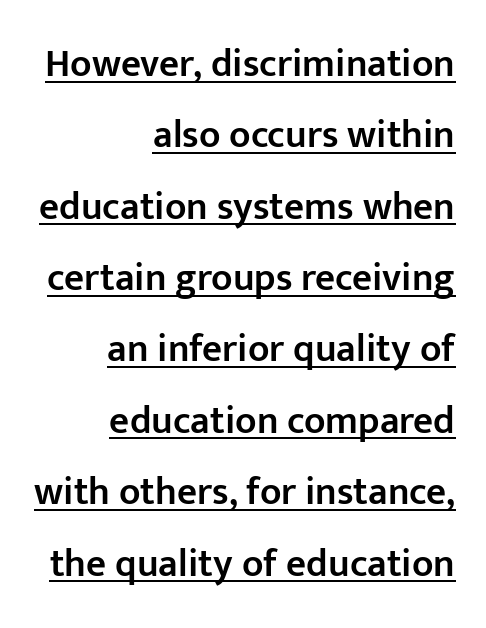
The image shows 39 px semibold sans-serif type, upright; set right-aligned, line spacing 1.83x, normal letter spacing, underlined; low stroke contrast and a medium x-height.
